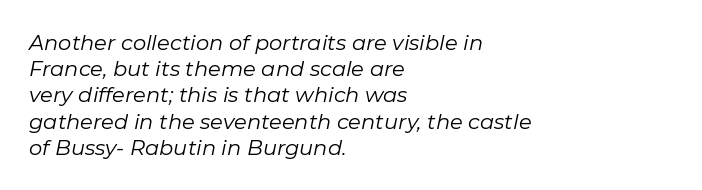
{"italic": "yes", "lean": "right", "slant_degrees": 11, "bold": "no", "underline": "no", "align": "left", "line_spacing": "normal", "line_spacing_ratio": 1.25, "letter_spacing": "normal", "letter_spacing_em": 0.0, "glyph_px": 21}
